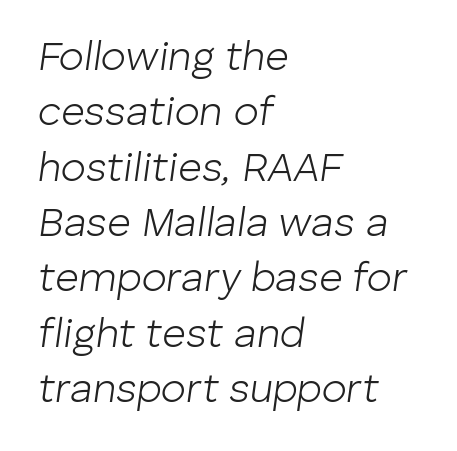
The block of text has a typical density, with ordinary space between rows. Here the glyphs are tracked normally, forming tight word shapes. Stems here are at most as thick as an everyday book face. The text carries the slant typical of an italic or oblique font.
